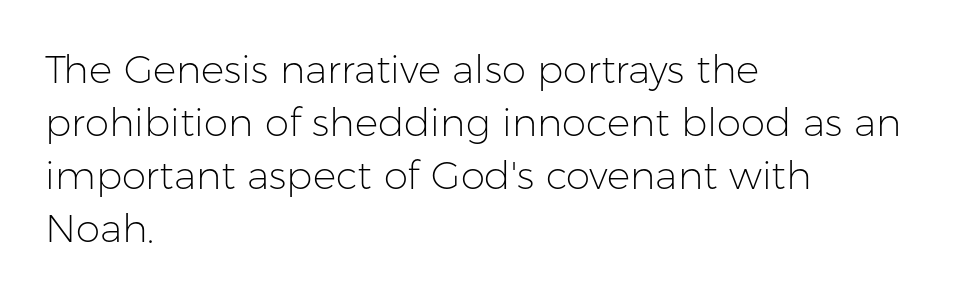
The type family on display is of the sans-serif kind. Each row of text sits above clean, open space. Where is the straight margin? On the left. The face used here is proportionally spaced, like ordinary book or web type. Regular leading. Italic? Not at all — the glyphs are vertical.
